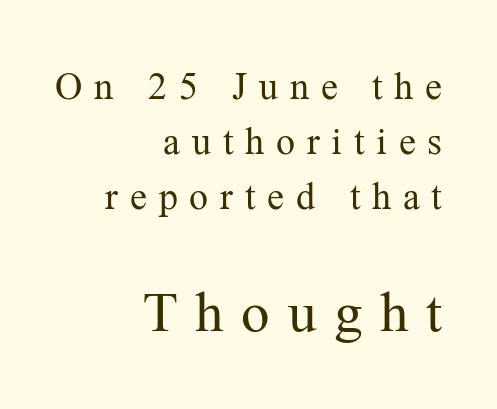
The image shows 57 px regular-weight serif type, upright; set right-aligned, normal line spacing (1.45x), unusually wide letter spacing (+0.31 em), not underlined; the second (bottom) block is 1.5x larger; medium stroke contrast and a medium x-height.
